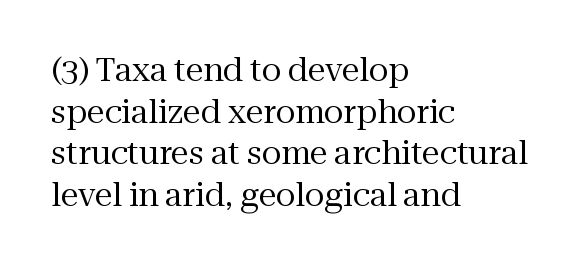
{"serif": "yes", "italic": "no", "bold": "no", "weight": "regular", "width": "normal", "stroke_contrast": "medium", "x_height": "medium", "monospaced": "no", "underline": "no", "align": "left", "line_spacing": "normal", "line_spacing_ratio": 1.3, "letter_spacing": "normal", "letter_spacing_em": 0.0, "glyph_px": 32}
